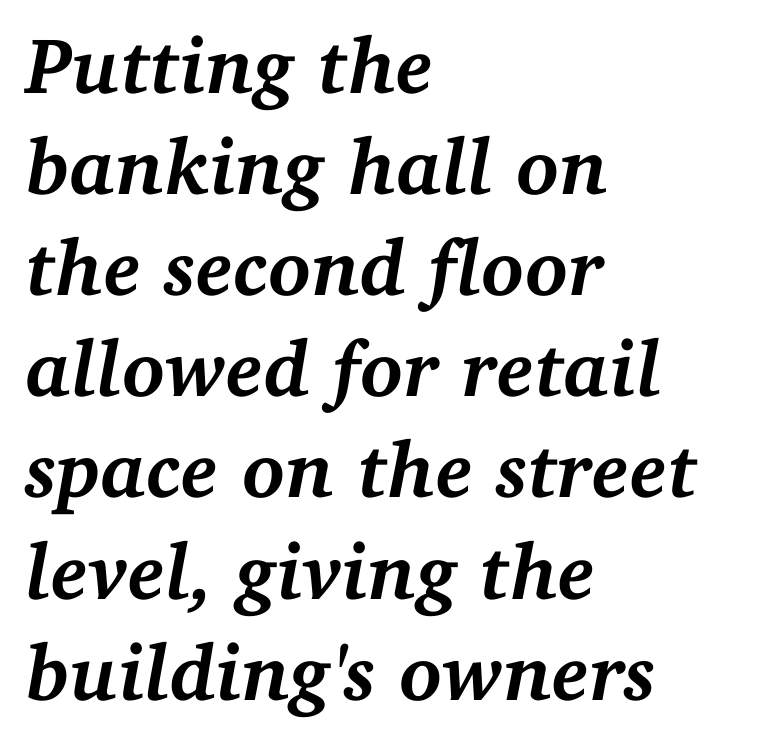
Students, observe: this is what conventionally led text looks like. In terms of weight, the rendering is a true, heavy bold. Check where the strokes stop: tiny serifs finish them off. Slant detected: the letters are inclined. The gap between lines stays unmarked. Think of a printed novel: that variable character pitch is what you see here.
